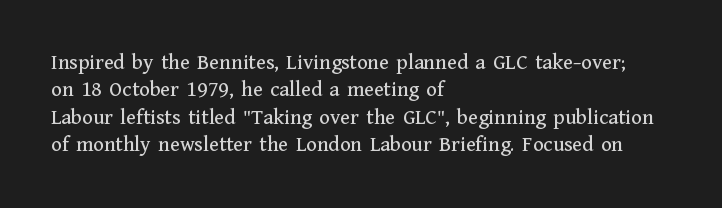
The image shows 22 px text type, upright; set left-aligned, line spacing 1.24x, normal letter spacing, not underlined.
